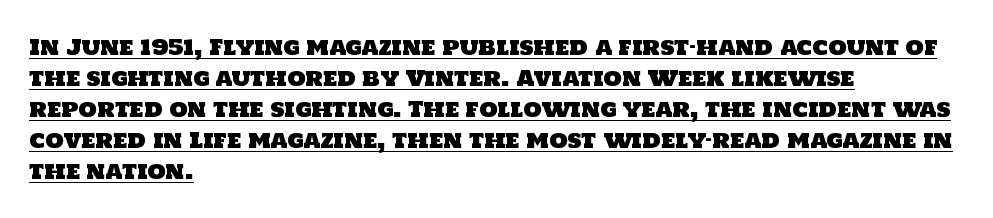
Q: Is the text underlined? A: Yes.
Q: How is the paragraph aligned? A: Left-aligned.
Q: Is the spacing between letters normal or unusually wide? A: Normal.
Q: Is the spacing between lines tight, normal or loose? A: Normal.
